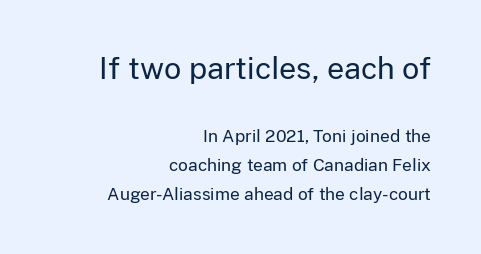
The image shows 30 px regular-weight sans-serif type, upright; set right-aligned, normal line spacing (1.7x), normal letter spacing, not underlined; the first (top) block is 1.76x larger; low stroke contrast and a medium x-height.
